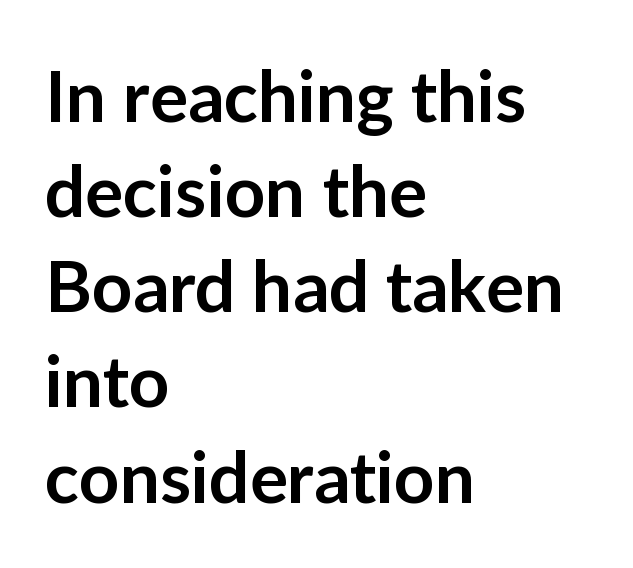
A student would call this left alignment; a typographer would say flush left, rag right. The gap between lines stays unmarked. Do the characters align in a grid? No, the font is proportional. Is this a sans? Yes — the strokes have no serifs.
